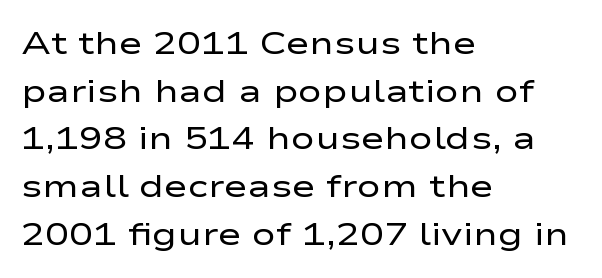
Q: Is the text bold? A: No.
Q: Is the text italic (slanted)? A: No, it is upright.
Q: Is the typeface a serif or a sans-serif typeface? A: Sans-serif.
Q: Is the text underlined? A: No.
Q: How is the paragraph aligned? A: Left-aligned.
Q: Is the spacing between letters normal or unusually wide? A: Normal.
Q: Is the spacing between lines tight, normal or loose? A: Normal.
Q: Width (condensed, normal, or wide)? A: Wide.
Q: Stroke contrast? A: Low.
Q: x-height? A: Medium.
Q: Monospaced? A: No.
